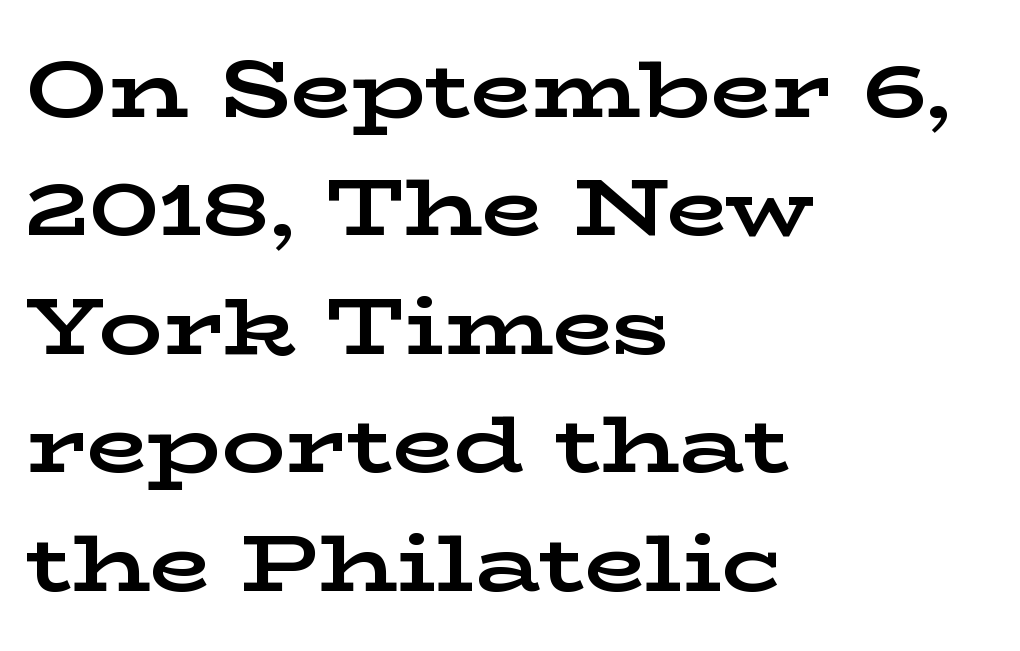
The image shows 80 px bold, wide serif type, upright; set left-aligned, normal line spacing (1.48x), normal letter spacing, not underlined; low stroke contrast and a medium x-height.
